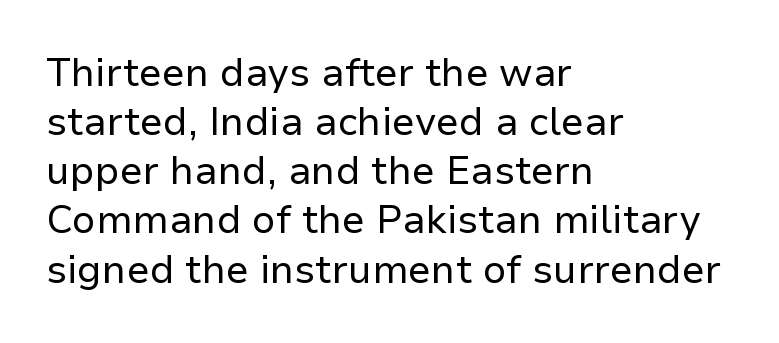
Q: Is the text bold? A: No.
Q: Is the text italic (slanted)? A: No, it is upright.
Q: Is the typeface a serif or a sans-serif typeface? A: Sans-serif.
Q: Is the text underlined? A: No.
Q: How is the paragraph aligned? A: Left-aligned.
Q: Is the spacing between letters normal or unusually wide? A: Normal.
Q: Is the spacing between lines tight, normal or loose? A: Normal.
Q: Width (condensed, normal, or wide)? A: Normal.
Q: Stroke contrast? A: Low.
Q: x-height? A: Medium.
Q: Monospaced? A: No.
